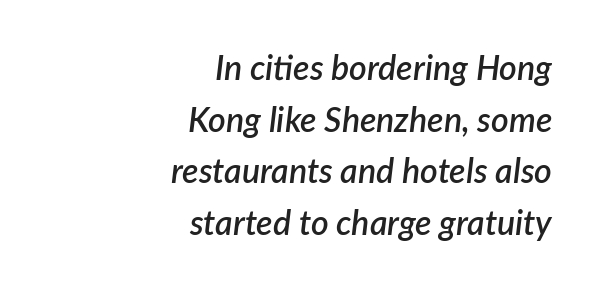
{"italic": "yes", "lean": "right", "slant_degrees": 7, "bold": "semi", "weight": "semibold", "width": "normal", "stroke_contrast": "low", "x_height": "medium", "monospaced": "no", "underline": "no", "align": "right", "line_spacing": "normal", "line_spacing_ratio": 1.52, "letter_spacing": "normal", "letter_spacing_em": 0.0, "glyph_px": 34}
